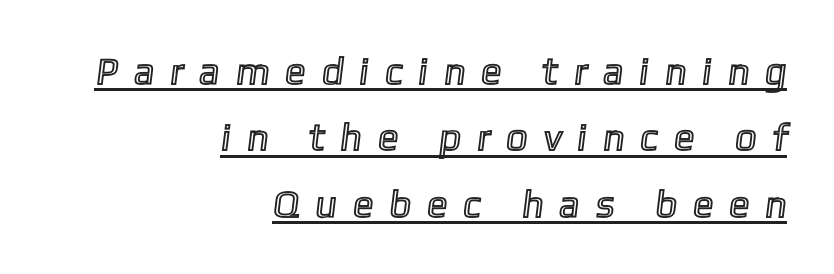
{"width": "normal", "x_height": "medium", "monospaced": "no", "underline": "yes", "align": "right", "line_spacing_ratio": 1.75, "letter_spacing": "wide", "letter_spacing_em": 0.42, "glyph_px": 38}
